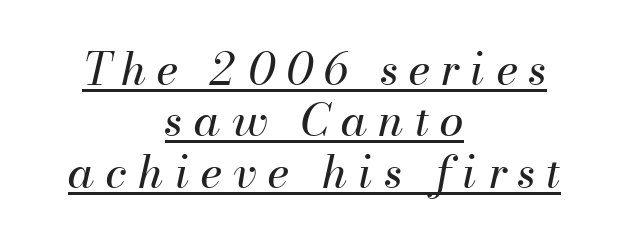
{"italic": "yes", "lean": "right", "slant_degrees": 13, "bold": "no", "weight": "regular", "width": "normal", "stroke_contrast": "medium", "x_height": "small", "monospaced": "no", "underline": "yes", "align": "center", "line_spacing_ratio": 1.17, "letter_spacing": "wide", "letter_spacing_em": 0.25, "glyph_px": 44}
